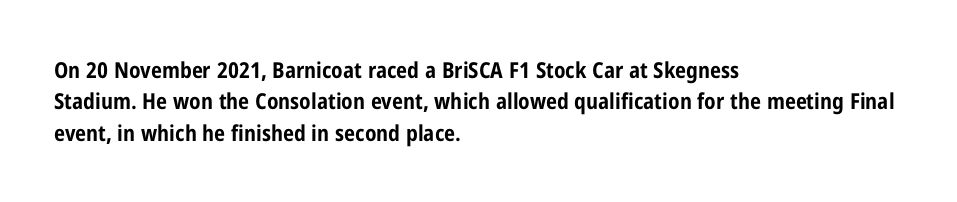
The vertical gap from one line to the next is medium. Bold? Absolutely — the strokes are thick and heavy. Plain, unruled lines of type. The ragged edge is on the right, which tells us the setting is flush left.
